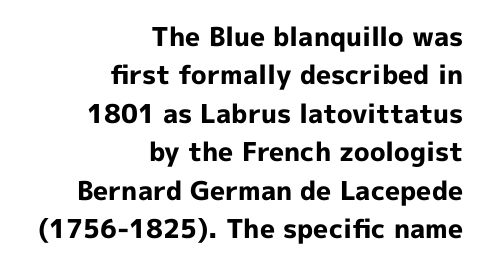
In terms of letterspacing, this is plain default setting. Regarding leading, the lines here are spaced in the standard way. A bare baseline throughout the passage. Every character sits straight up, as roman type does.
